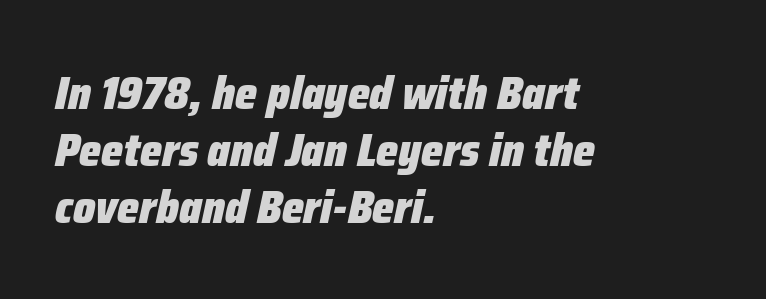
A typesetter would mark this as italic. Each letter keeps its own natural width here, so spacing adapts to shape. Typographic density is high because the face is bold. The strip under each line holds only bare page. The rendering anchors every line to the left-hand side. Nobody touched the tracking dial on this one.
